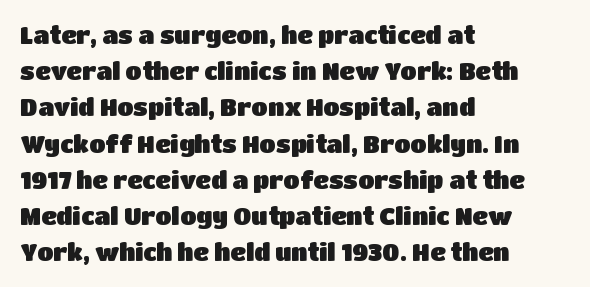
{"italic": "no", "underline": "no", "align": "left", "line_spacing": "normal", "line_spacing_ratio": 1.51, "letter_spacing": "normal", "letter_spacing_em": 0.0, "glyph_px": 24}
